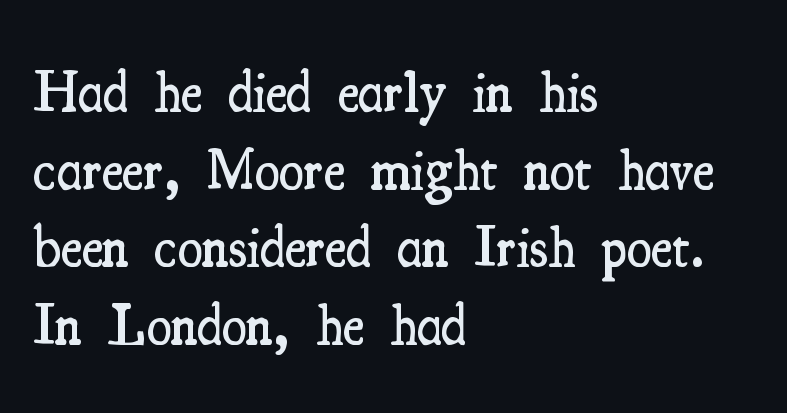
Q: Is the text bold? A: Semi-bold.
Q: Is the text italic (slanted)? A: No, it is upright.
Q: Is the typeface a serif or a sans-serif typeface? A: Serif.
Q: Is the text underlined? A: No.
Q: How is the paragraph aligned? A: Left-aligned.
Q: Is the spacing between letters normal or unusually wide? A: Normal.
Q: Is the spacing between lines tight, normal or loose? A: Normal.
Q: Width (condensed, normal, or wide)? A: Condensed.
Q: Stroke contrast? A: Medium.
Q: x-height? A: Small.
Q: Monospaced? A: No.
